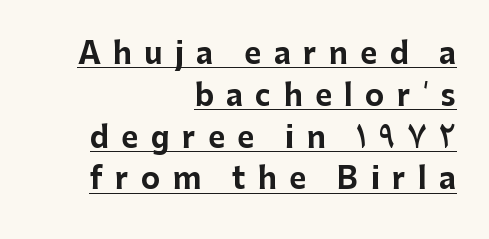
The image shows 29 px bold sans-serif type, upright; set right-aligned, normal line spacing (1.44x), unusually wide letter spacing (+0.43 em), underlined; low stroke contrast and a medium x-height.
